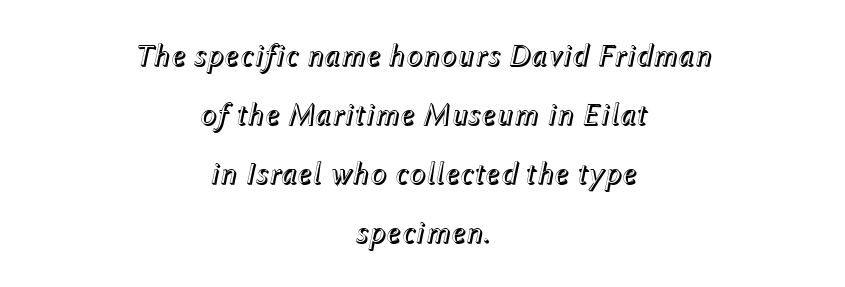
Characters follow at the spacing the type designer built in. Just letters on the line, the space beneath them empty. Note the varied advance widths — an 'i' is clearly narrower than an 'm'. Airy leading. Compared with ordinary roman type, these characters are visibly tilted.
